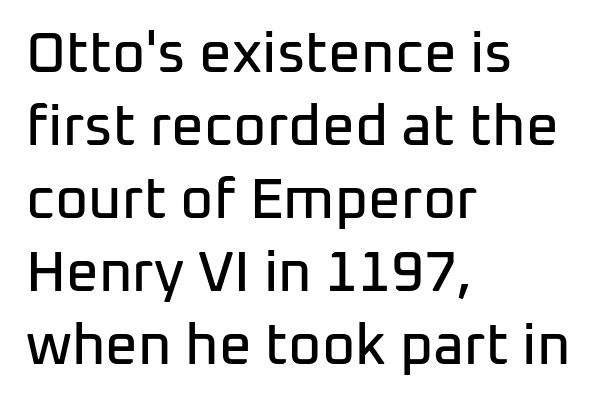
{"serif": "no", "italic": "no", "width": "normal", "stroke_contrast": "low", "x_height": "medium", "monospaced": "no", "underline": "no", "align": "left", "line_spacing": "normal", "line_spacing_ratio": 1.28, "letter_spacing": "normal", "letter_spacing_em": 0.0, "glyph_px": 57}
